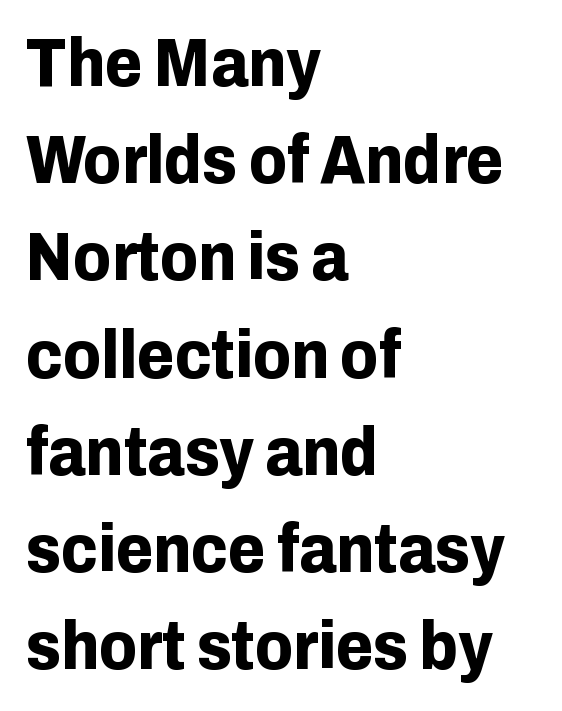
Q: Is the text bold? A: Yes.
Q: Is the text italic (slanted)? A: No, it is upright.
Q: Is the typeface a serif or a sans-serif typeface? A: Sans-serif.
Q: Is the text underlined? A: No.
Q: How is the paragraph aligned? A: Left-aligned.
Q: Is the spacing between letters normal or unusually wide? A: Normal.
Q: Is the spacing between lines tight, normal or loose? A: Normal.
Q: Width (condensed, normal, or wide)? A: Normal.
Q: Stroke contrast? A: Low.
Q: x-height? A: Medium.
Q: Monospaced? A: No.
